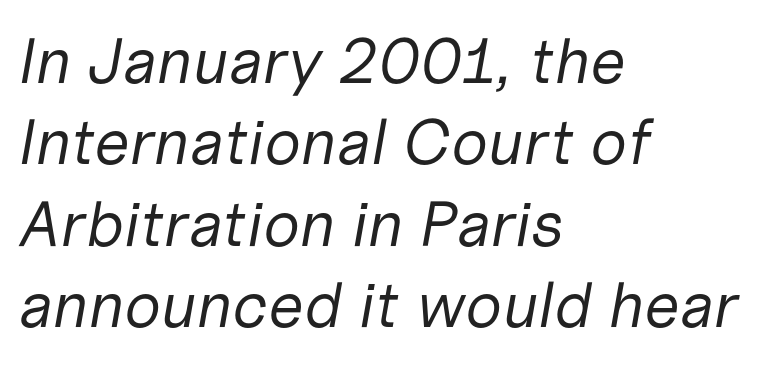
Q: Is the text bold? A: No.
Q: Is the text italic (slanted)? A: Yes, it leans right by about 10 degrees.
Q: Is the text underlined? A: No.
Q: How is the paragraph aligned? A: Left-aligned.
Q: Is the spacing between letters normal or unusually wide? A: Normal.
Q: Is the spacing between lines tight, normal or loose? A: Normal.
Q: Width (condensed, normal, or wide)? A: Normal.
Q: Stroke contrast? A: Low.
Q: x-height? A: Medium.
Q: Monospaced? A: No.
